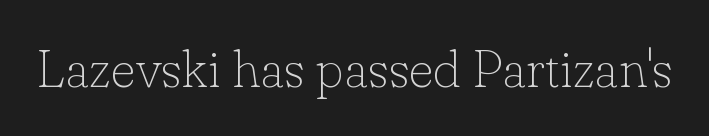
The image shows 53 px thin serif type, upright; set normal letter spacing, not underlined; low stroke contrast and a small x-height.
